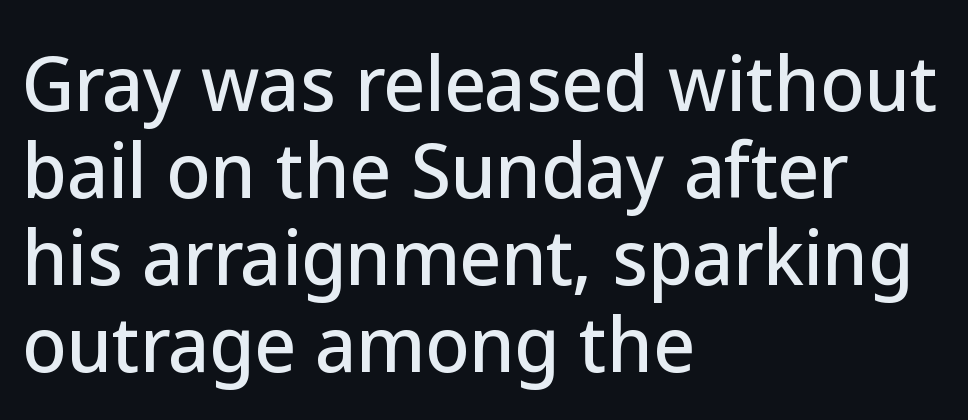
Q: Is the text italic (slanted)? A: No, it is upright.
Q: Is the typeface a serif or a sans-serif typeface? A: Sans-serif.
Q: Is the text underlined? A: No.
Q: How is the paragraph aligned? A: Left-aligned.
Q: Is the spacing between letters normal or unusually wide? A: Normal.
Q: Width (condensed, normal, or wide)? A: Normal.
Q: Stroke contrast? A: Low.
Q: x-height? A: Medium.
Q: Monospaced? A: No.
